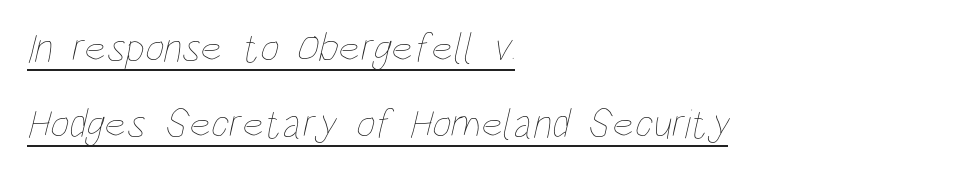
{"bold": "no", "weight": "thin", "width": "condensed", "stroke_contrast": "low", "x_height": "large", "monospaced": "no", "underline": "yes", "align": "left", "line_spacing_ratio": 1.81, "letter_spacing": "normal", "letter_spacing_em": 0.0, "glyph_px": 42}
